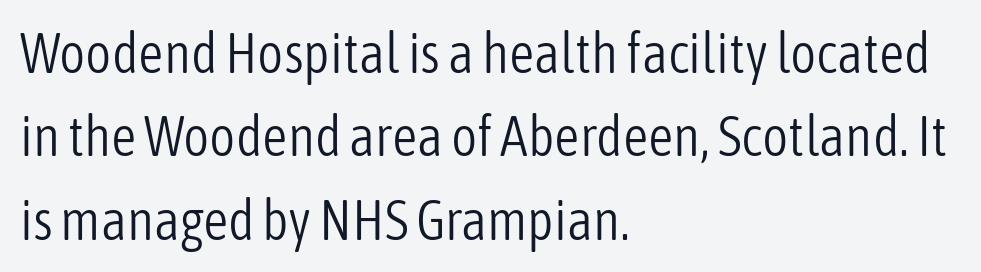
Honestly, the letter spacing is just normal — you wouldn't notice it. Designer's note — italics off, roman on. The designer left line spacing at the default. If you drew a ruler down the left edge, every line would touch it. On a weight scale, this lands at 450 or below. Stroke terminals: plain, sans-serif.
